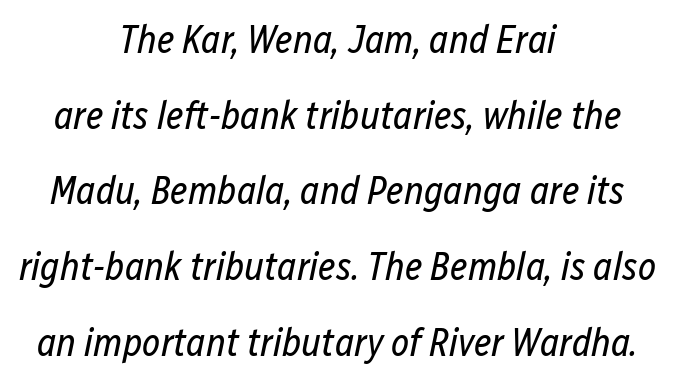
The lines are quadded center. Is there much room between lines? Yes — plenty of vertical air separates them. A typesetter would call this proportional, since set widths differ per character. Emphasis-style slanted type is in use. Summary of weight: not heavy and not bold. Tracking value appears to be zero — textbook default spacing.
